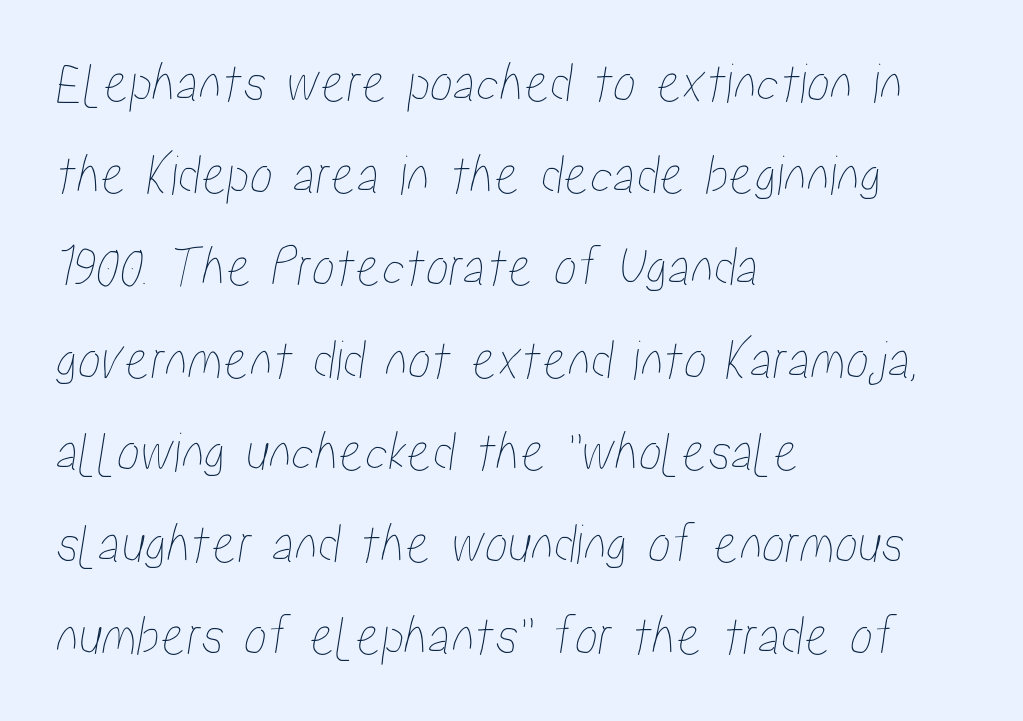
{"width": "condensed", "stroke_contrast": "low", "x_height": "medium", "monospaced": "no", "underline": "no", "align": "left", "line_spacing": "normal", "line_spacing_ratio": 1.59, "letter_spacing": "normal", "letter_spacing_em": 0.0, "glyph_px": 58}
